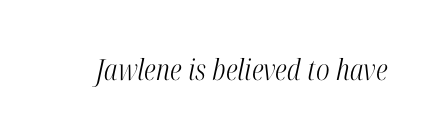
Q: Is the text bold? A: No.
Q: Is the text italic (slanted)? A: Yes, it leans right by about 12 degrees.
Q: Is the typeface a serif or a sans-serif typeface? A: Serif.
Q: Is the text underlined? A: No.
Q: Is the spacing between letters normal or unusually wide? A: Normal.
Q: Width (condensed, normal, or wide)? A: Condensed.
Q: Stroke contrast? A: High.
Q: x-height? A: Medium.
Q: Monospaced? A: No.
